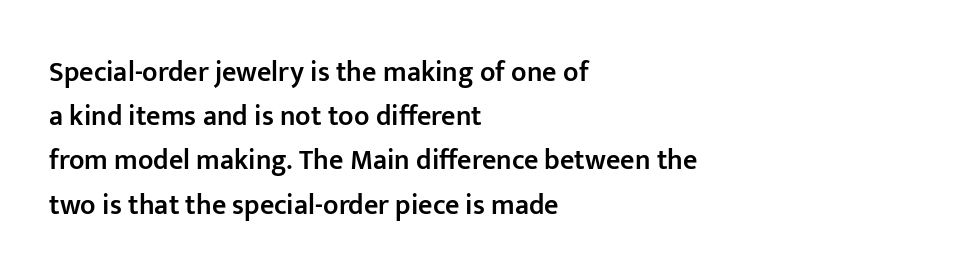
The gap between lines stays unmarked. The lines sit at an ordinary, default distance from one another. The letters stand straight up with perfectly vertical stems. Weight: semibold (demi). Does the type have serifs? No, each stem ends abruptly. Note the varied advance widths — an 'i' is clearly narrower than an 'm'.
